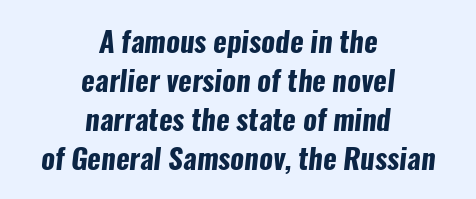
Character widths vary here, with narrow letters taking less room than wide ones. This is sans-serif lettering, the kind often seen on screens and signage. The rendering uses a moderate line-height, typical for paragraphs. This rendering uses center alignment, leaving both contours irregular but symmetric. The passage shown has conventional tracking throughout.
